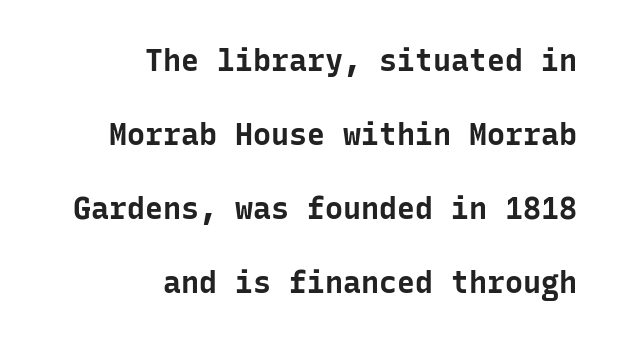
The glyphs are unaccompanied by any horizontal stroke below them. Serif or sans? Sans — the stroke terminals are bare. Does the copy run flush right? Yes — the right margin is perfectly even. Do the characters align in a grid? Yes, the font is monospaced. Each new line begins a long way beneath the previous one.
